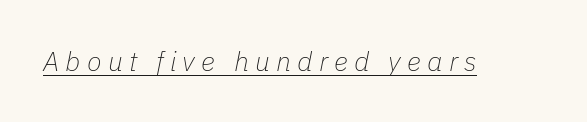
Q: Is the text bold? A: No.
Q: Is the text italic (slanted)? A: Yes, it leans right by about 11 degrees.
Q: Is the text underlined? A: Yes.
Q: Is the spacing between letters normal or unusually wide? A: Unusually wide.
